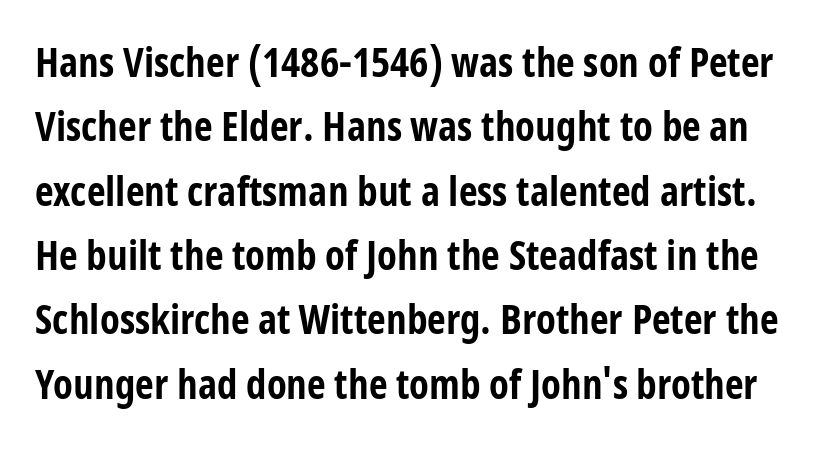
{"serif": "no", "italic": "no", "bold": "yes", "weight": "bold", "width": "condensed", "stroke_contrast": "low", "x_height": "medium", "monospaced": "no", "underline": "no", "line_spacing": "normal", "line_spacing_ratio": 1.57, "letter_spacing": "normal", "letter_spacing_em": 0.0, "glyph_px": 41}
